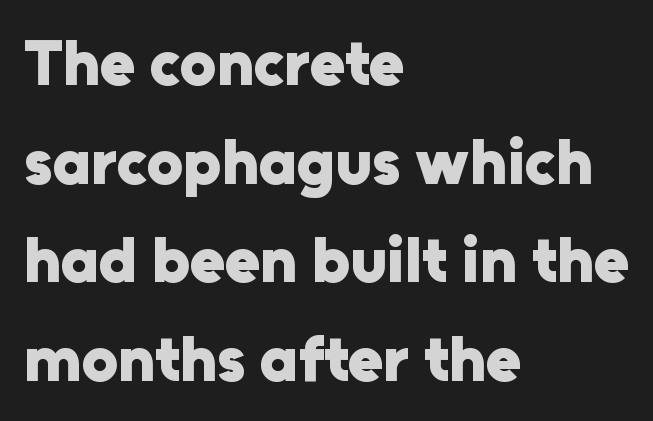
The image shows 64 px heavy sans-serif type, upright; set left-aligned, normal line spacing (1.54x), normal letter spacing, not underlined; low stroke contrast and a medium x-height.
